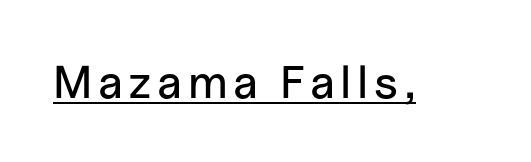
Designer's note — italics off, roman on. In terms of letterform style, serifs are entirely absent. Do the characters align in a grid? No, the font is proportional. Somebody hit Ctrl+U on this one — the words are underlined.
